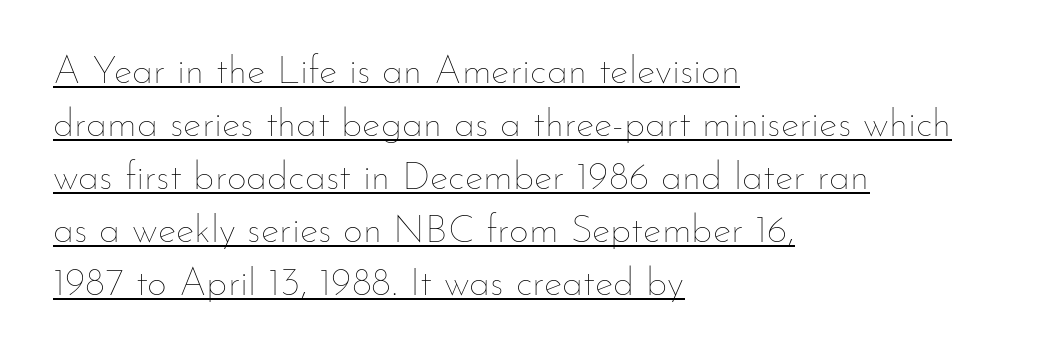
The image shows 39 px thin type, upright; set left-aligned, normal line spacing (1.36x), normal letter spacing, underlined; low stroke contrast and a small x-height.
